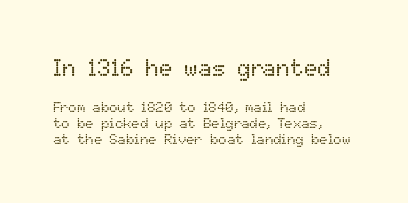
The image shows 23 px text type, upright; set left-aligned, tight line spacing (1.15x), normal letter spacing, not underlined; the first (top) block is 1.64x larger.
